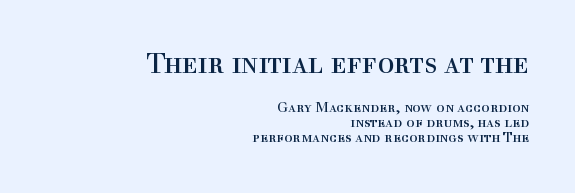
The image shows 28 px regular-weight serif type, upright; set right-aligned, tight line spacing (1.07x), normal letter spacing, not underlined; the first (top) block is 2.0x larger; a medium x-height.
